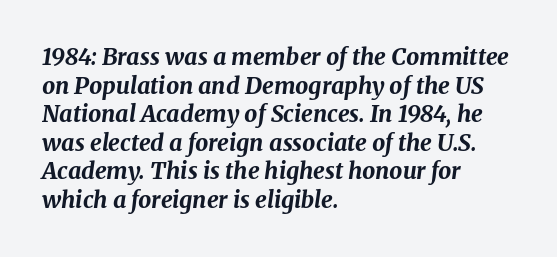
{"italic": "yes", "lean": "right", "slant_degrees": 8, "bold": "yes", "underline": "no", "align": "left", "line_spacing_ratio": 1.24, "letter_spacing": "normal", "letter_spacing_em": 0.0, "glyph_px": 23}
